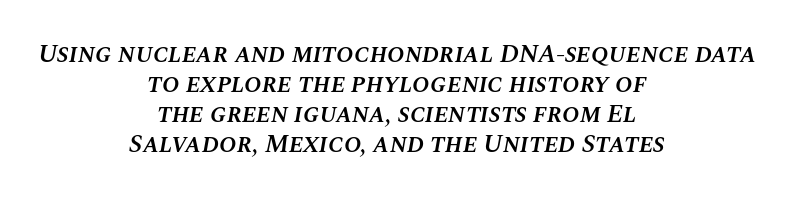
The image shows 26 px text type, italic (leaning right); set centered, line spacing 1.16x, normal letter spacing, not underlined.
